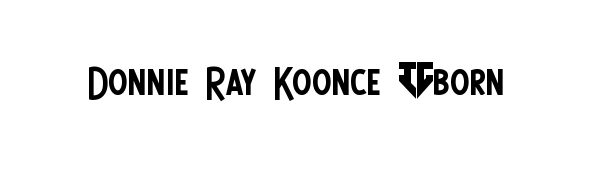
Check the space under the baseline: it is left empty. A typesetter would label this face a sans. Bold? No — there's no thickening of the strokes. You could not count columns in this text — the font is proportionally spaced.
